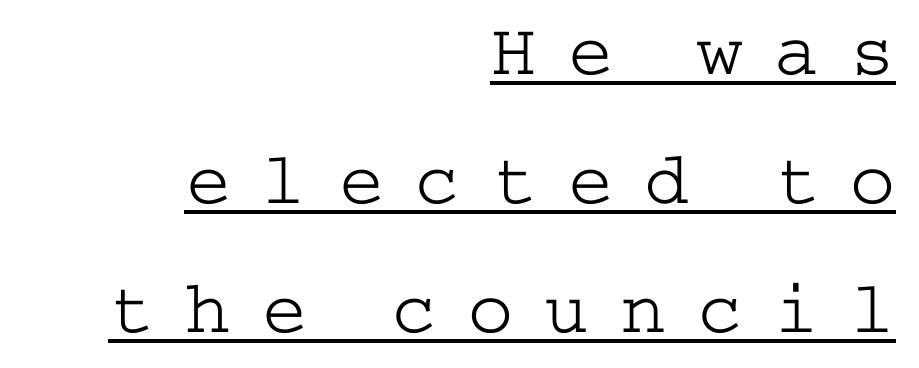
The passage shown is not bold in any degree. Display-style spreading of the glyphs; the letterfit is very open. Look at the bottom of the vertical strokes: they flare into serifs here. Compared with a flush-left layout, this one pins lines to the opposite, right side.
